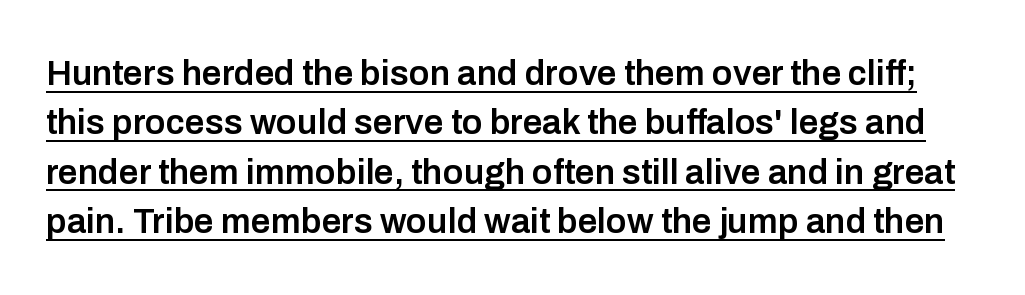
Has an underline been added? It has. Looks like regular typesetting: each glyph gets only the width it needs. The face used here is rendered with its standard letterfit. This is the regular roman posture of the typeface. Set as a demibold, roughly 600 on the weight scale. Evenly set lines give the paragraph a standard silhouette.
